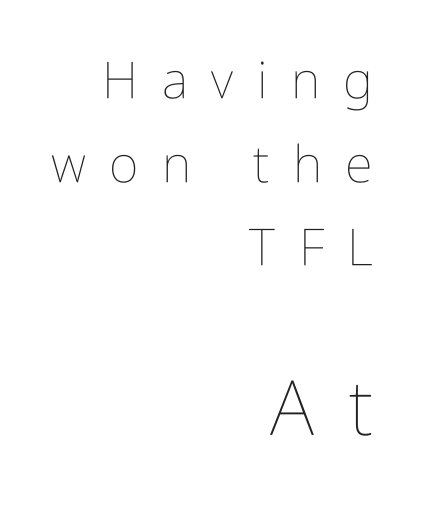
The image shows 76 px thin, condensed type, upright; set right-aligned, normal line spacing (1.64x), unusually wide letter spacing (+0.46 em), not underlined; the second (bottom) block is 1.49x larger; low stroke contrast and a medium x-height.
